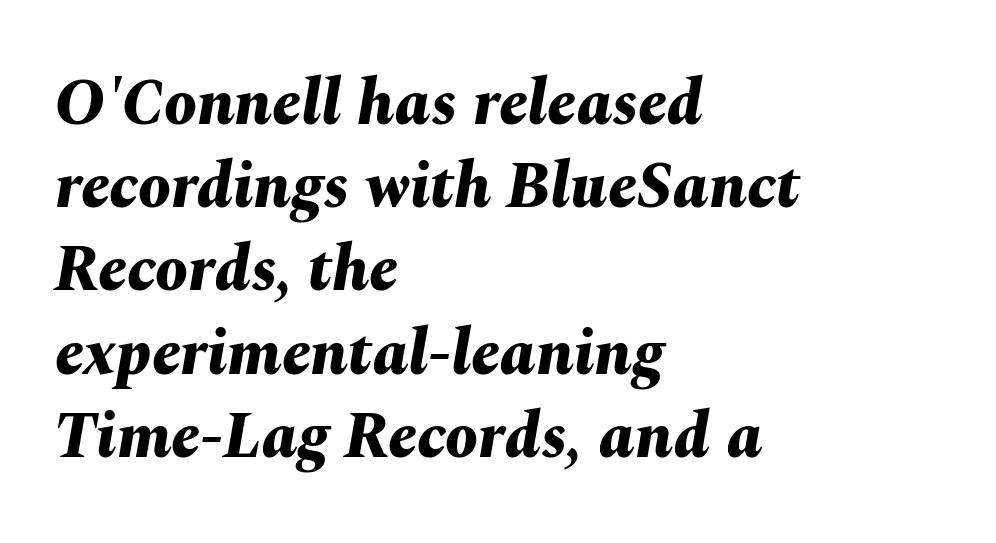
The glyphs look as if they've been sheared to an angle. The face used here has the dense, thick strokes of a bold. These lines are rendered in a variable-pitch font. The compositor pushed each line to the left boundary. The passage shown stacks its lines at a standard gap.
